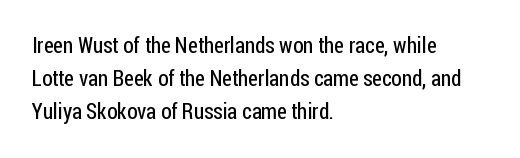
{"italic": "no", "bold": "no", "underline": "no", "align": "left", "line_spacing": "normal", "line_spacing_ratio": 1.51, "letter_spacing": "normal", "letter_spacing_em": 0.0, "glyph_px": 22}
